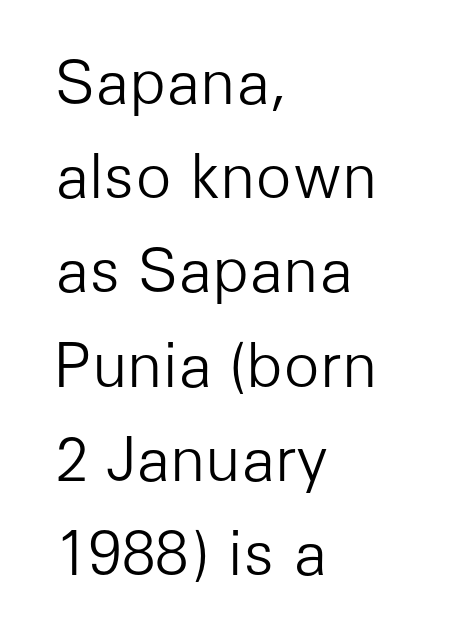
Stroke mass is kept to a normal reading level or below. A typesetter would call this proportional, since set widths differ per character. No extra tracking has been applied to these lines. The space between consecutive lines is moderate. You can tell from the bare stems that sans-serif type was used. The passage shown is not underscored anywhere.
